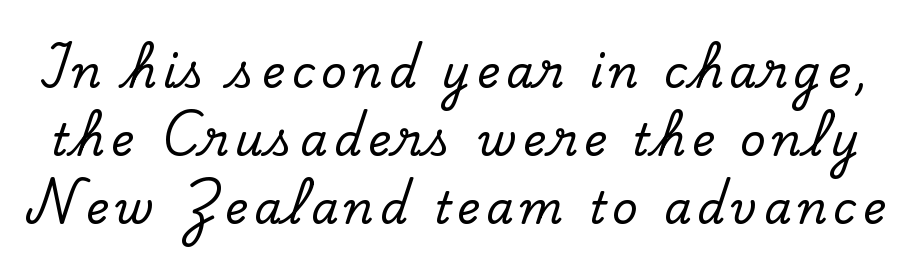
Rows of type keep a routine distance in the vertical direction. The rendering uses natural spacing where letterforms have individual widths. Letterform terminals end in serifs throughout the passage. Lines of text with bare space underneath.
